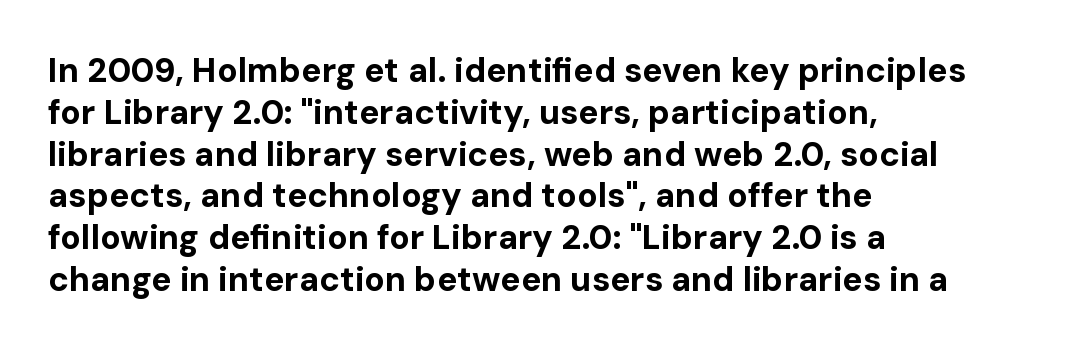
{"serif": "no", "italic": "no", "bold": "yes", "weight": "bold", "width": "normal", "stroke_contrast": "low", "x_height": "medium", "monospaced": "no", "underline": "no", "align": "left", "line_spacing_ratio": 1.23, "letter_spacing": "normal", "letter_spacing_em": 0.0, "glyph_px": 34}
